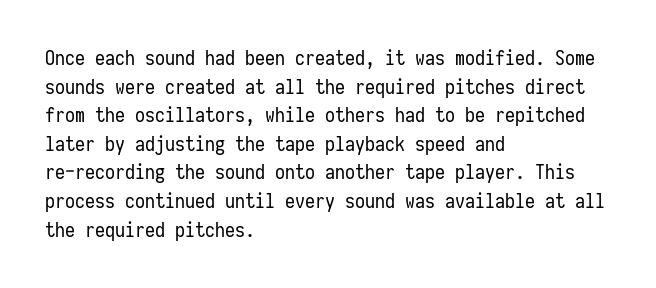
Honestly, the letter spacing is just normal — you wouldn't notice it. Every row of glyphs begins at an identical x-position on the left. The lettering holds an erect, upright posture throughout. A typesetter would call this leading conventional body-copy spacing.
